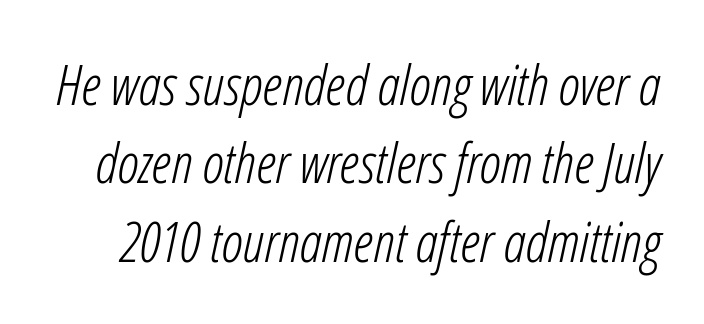
These lines keep a tight, regular rhythm from letter to letter. The strokes carry an ordinary text weight at most. Slanted lettering throughout. This block has exactly the height ordinary leading produces.
